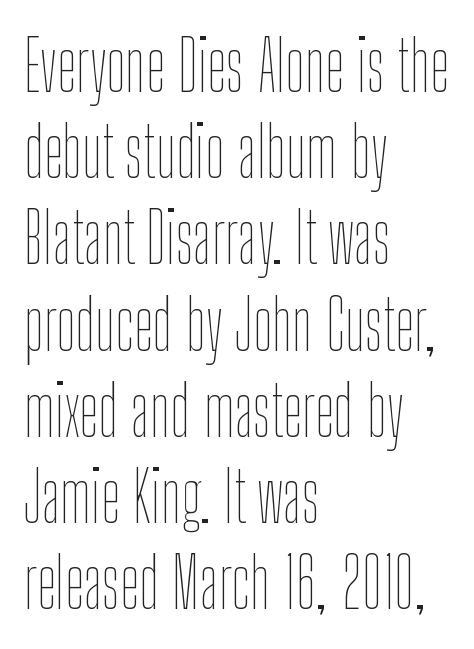
{"italic": "no", "bold": "no", "weight": "thin", "width": "condensed", "stroke_contrast": "low", "x_height": "medium", "monospaced": "no", "underline": "no", "align": "left", "line_spacing": "normal", "line_spacing_ratio": 1.25, "letter_spacing": "normal", "letter_spacing_em": 0.0, "glyph_px": 69}
